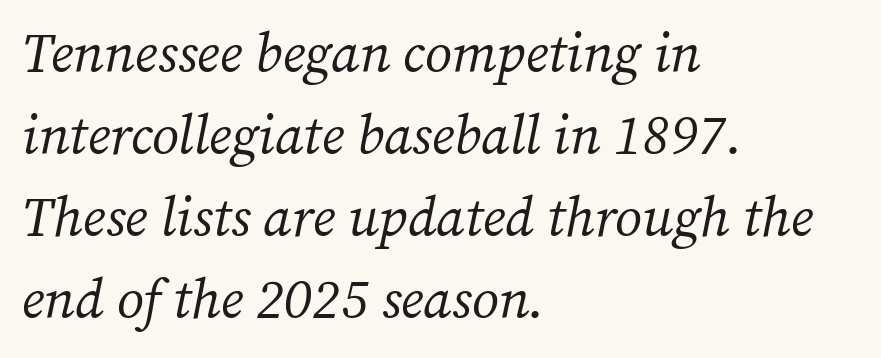
The image shows 55 px regular-weight serif type, italic (leaning right); set left-aligned, normal line spacing (1.49x), normal letter spacing, not underlined; medium stroke contrast and a medium x-height.
